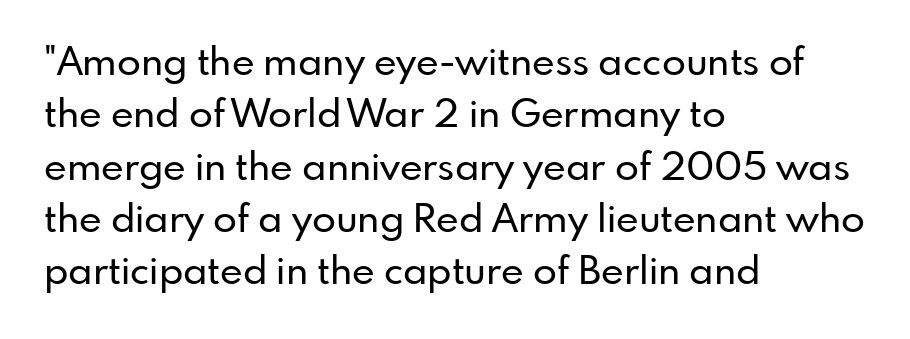
The image shows 39 px sans-serif type, upright; set left-aligned, normal line spacing (1.34x), normal letter spacing, not underlined; low stroke contrast and a small x-height.
